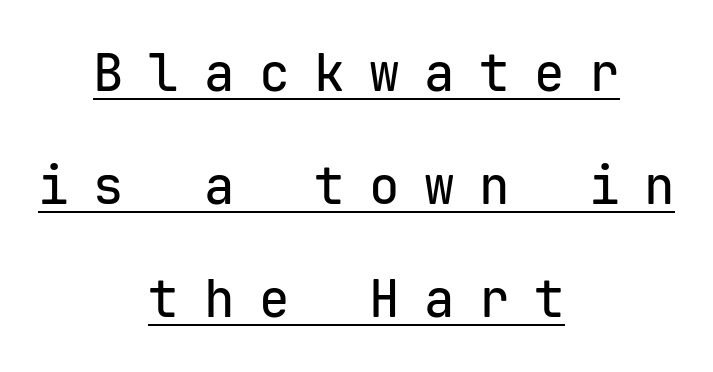
{"serif": "no", "italic": "no", "width": "normal", "stroke_contrast": "low", "x_height": "medium", "monospaced": "yes", "underline": "yes", "align": "center", "line_spacing": "loose", "line_spacing_ratio": 2.22, "letter_spacing": "wide", "letter_spacing_em": 0.48, "glyph_px": 51}
